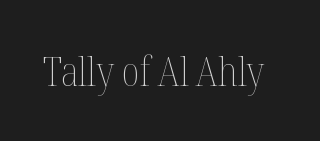
The face used here is proportionally spaced, like ordinary book or web type. Do the letters lean? They stand straight. Check under the words: just untouched page. Stems here are at most as thick as an everyday book face.
